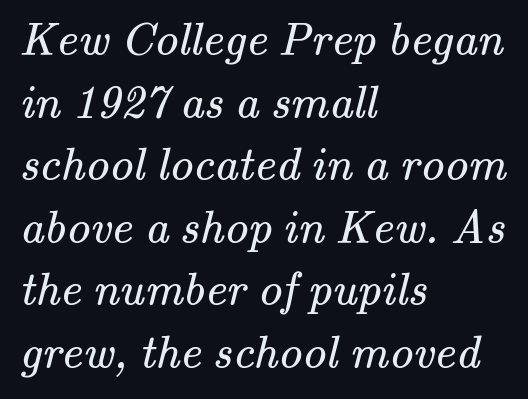
{"serif": "yes", "bold": "no", "weight": "regular", "width": "normal", "stroke_contrast": "medium", "x_height": "small", "monospaced": "no", "underline": "no", "align": "left", "line_spacing": "normal", "line_spacing_ratio": 1.33, "letter_spacing": "normal", "letter_spacing_em": 0.0, "glyph_px": 47}
